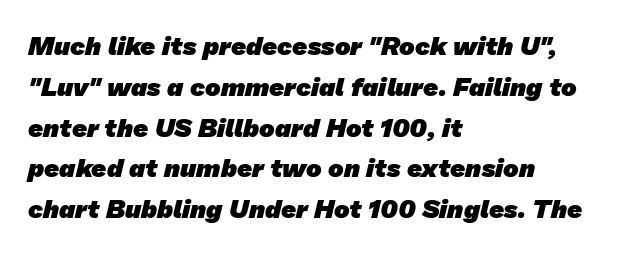
Plain, unruled lines of type. The passage shown has conventional tracking throughout. The paragraph has a hard left edge and a soft right edge. These lines sit exactly where default settings would place them. These lines carry a lot of weight — the face is fully bold.
